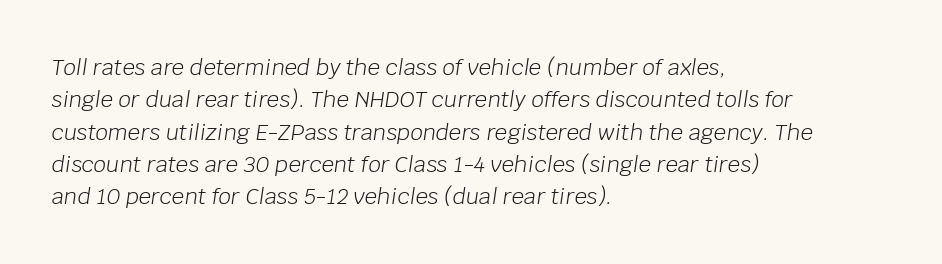
The image shows 22 px text type, italic (leaning right); set left-aligned, normal line spacing (1.47x), normal letter spacing, not underlined.
